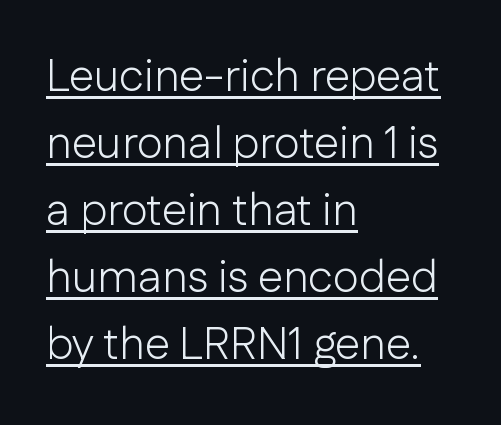
Q: Is the text bold? A: No.
Q: Is the text italic (slanted)? A: No, it is upright.
Q: Is the typeface a serif or a sans-serif typeface? A: Sans-serif.
Q: Is the text underlined? A: Yes.
Q: How is the paragraph aligned? A: Left-aligned.
Q: Is the spacing between letters normal or unusually wide? A: Normal.
Q: Is the spacing between lines tight, normal or loose? A: Normal.
Q: Width (condensed, normal, or wide)? A: Normal.
Q: Stroke contrast? A: Low.
Q: x-height? A: Medium.
Q: Monospaced? A: No.
